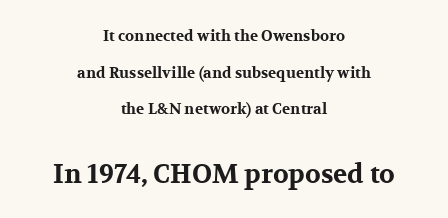
{"italic": "no", "bold": "yes", "underline": "no", "align": "center", "line_spacing": "loose", "line_spacing_ratio": 2.44, "letter_spacing": "normal", "letter_spacing_em": 0.0, "larger_block": "second", "size_ratio": 1.73, "glyph_px": 26}
